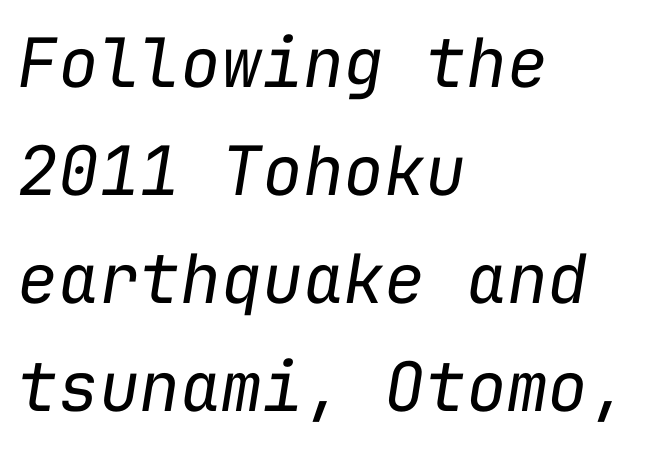
Is the letter spacing exaggerated? No — it looks like the ordinary default. Only glyphs here, with clear space below each row. The passage shown stacks its lines at a standard gap. Each letter, wide or thin by design, is forced into the same width here. Characters are canted at an angle relative to the baseline's perpendicular.
